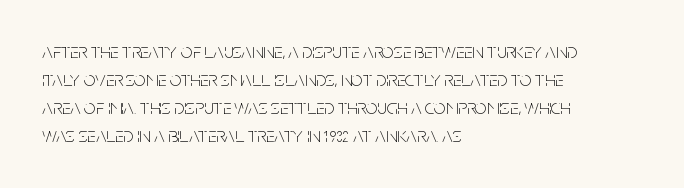
The image shows 21 px text type, upright; set left-aligned, normal line spacing (1.33x), normal letter spacing, not underlined.
